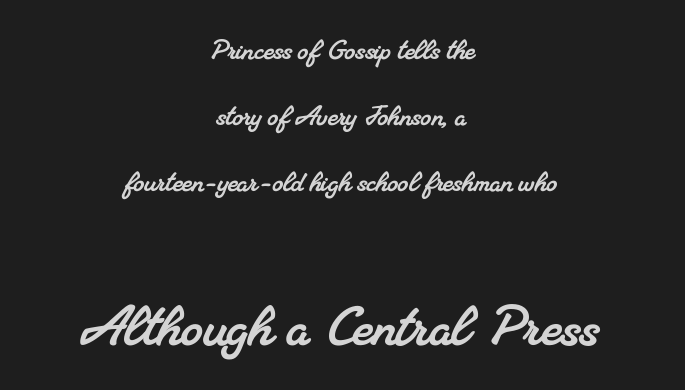
Q: Is the typeface a serif or a sans-serif typeface? A: Serif.
Q: Is the text underlined? A: No.
Q: How is the paragraph aligned? A: Centered.
Q: Is the spacing between letters normal or unusually wide? A: Normal.
Q: Is the spacing between lines tight, normal or loose? A: Loose.
Q: Which block of text is set in a larger size, the first (top) or the second (bottom)? A: The second (bottom) one.
Q: Width (condensed, normal, or wide)? A: Normal.
Q: Stroke contrast? A: Medium.
Q: x-height? A: Small.
Q: Monospaced? A: No.
